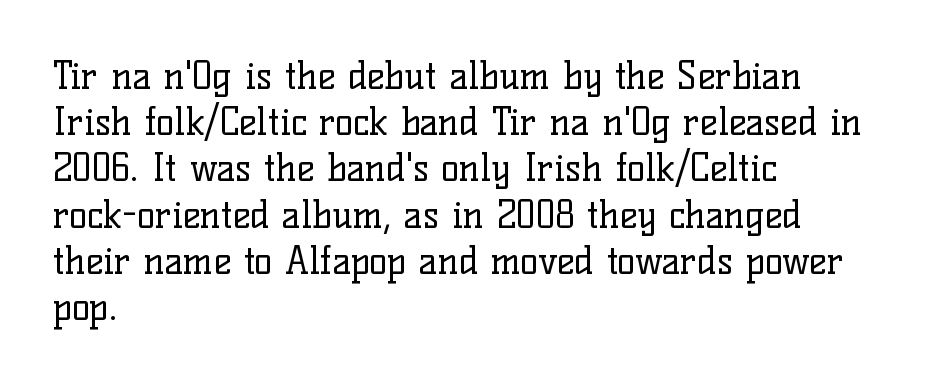
Q: Is the text bold? A: No.
Q: Is the text italic (slanted)? A: No, it is upright.
Q: Is the typeface a serif or a sans-serif typeface? A: Serif.
Q: Is the text underlined? A: No.
Q: How is the paragraph aligned? A: Left-aligned.
Q: Is the spacing between letters normal or unusually wide? A: Normal.
Q: Is the spacing between lines tight, normal or loose? A: Normal.
Q: Width (condensed, normal, or wide)? A: Normal.
Q: Stroke contrast? A: Low.
Q: x-height? A: Medium.
Q: Monospaced? A: No.
